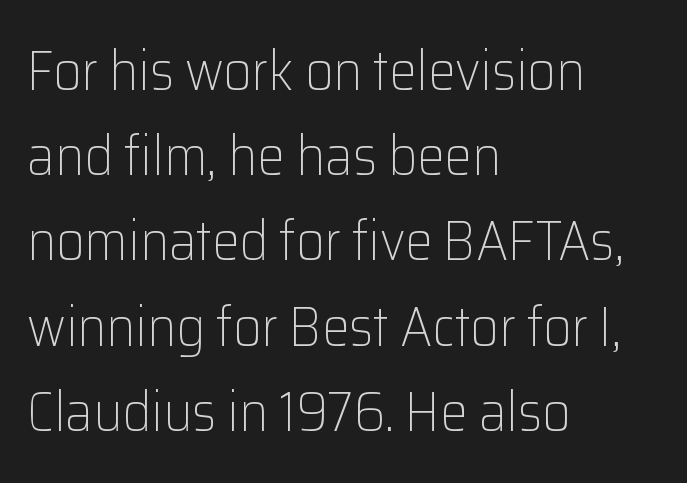
Note: no serifs on the glyphs. Descenders are the only things crossing below the line. Tracking here is standard; glyphs follow each other at the usual distance. Quick note: interline space is typical. The setting favours the left margin, as ordinary paragraphs usually do. The letterforms sit at book weight or below.
